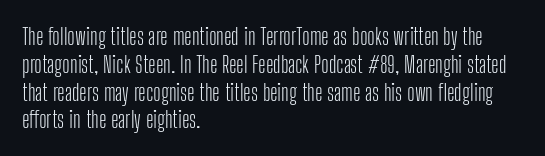
Q: Is the text bold? A: No.
Q: Is the text italic (slanted)? A: No, it is upright.
Q: Is the text underlined? A: No.
Q: How is the paragraph aligned? A: Left-aligned.
Q: Is the spacing between letters normal or unusually wide? A: Normal.
